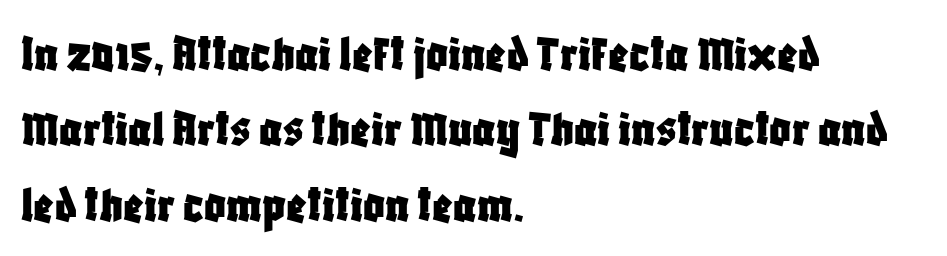
Q: Is the text italic (slanted)? A: No, it is upright.
Q: Is the typeface a serif or a sans-serif typeface? A: Sans-serif.
Q: Is the text underlined? A: No.
Q: How is the paragraph aligned? A: Left-aligned.
Q: Is the spacing between letters normal or unusually wide? A: Normal.
Q: Is the spacing between lines tight, normal or loose? A: Normal.
Q: Width (condensed, normal, or wide)? A: Condensed.
Q: Stroke contrast? A: Low.
Q: x-height? A: Large.
Q: Monospaced? A: No.
